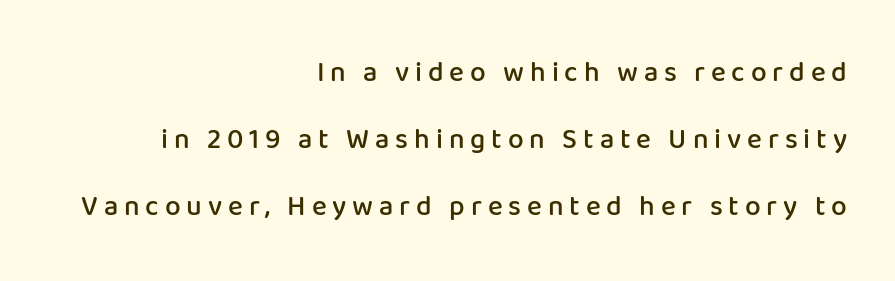
The image shows 28 px semibold sans-serif type, upright; set right-aligned, loose line spacing (2.4x), unusually wide letter spacing (+0.21 em), not underlined; low stroke contrast and a medium x-height.
